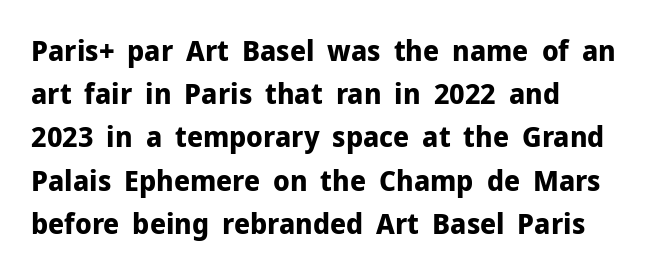
A bare baseline throughout the passage. A typesetter would mark this as roman, not italic. Note the varied advance widths — an 'i' is clearly narrower than an 'm'. Successive baselines arrive at the customary interval. The rendering shows plain stroke endings on the letterforms — a sans-serif design.
